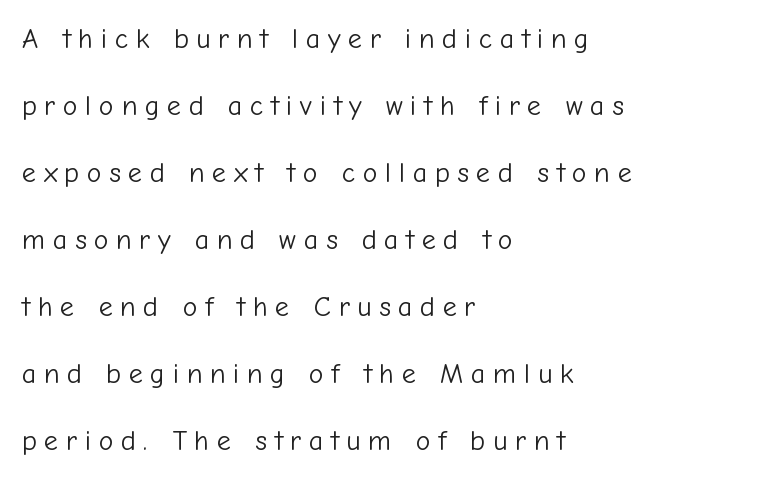
{"serif": "no", "italic": "no", "bold": "no", "weight": "light", "width": "normal", "stroke_contrast": "low", "x_height": "medium", "monospaced": "no", "underline": "no", "align": "left", "line_spacing": "loose", "line_spacing_ratio": 2.39, "letter_spacing": "wide", "letter_spacing_em": 0.27, "glyph_px": 28}
